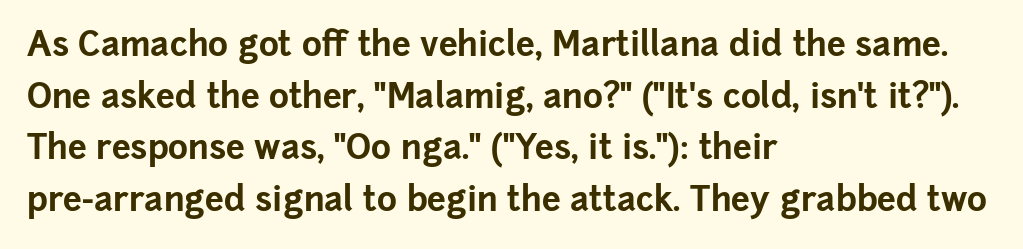
The image shows 34 px bold sans-serif type, upright; set left-aligned, normal line spacing (1.52x), normal letter spacing, not underlined; low stroke contrast and a medium x-height.
